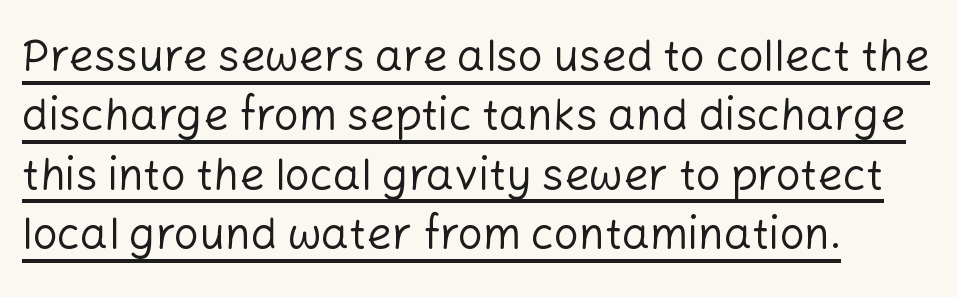
The image shows 44 px regular-weight sans-serif type, upright; set left-aligned, normal line spacing (1.35x), normal letter spacing, underlined; low stroke contrast and a medium x-height.
